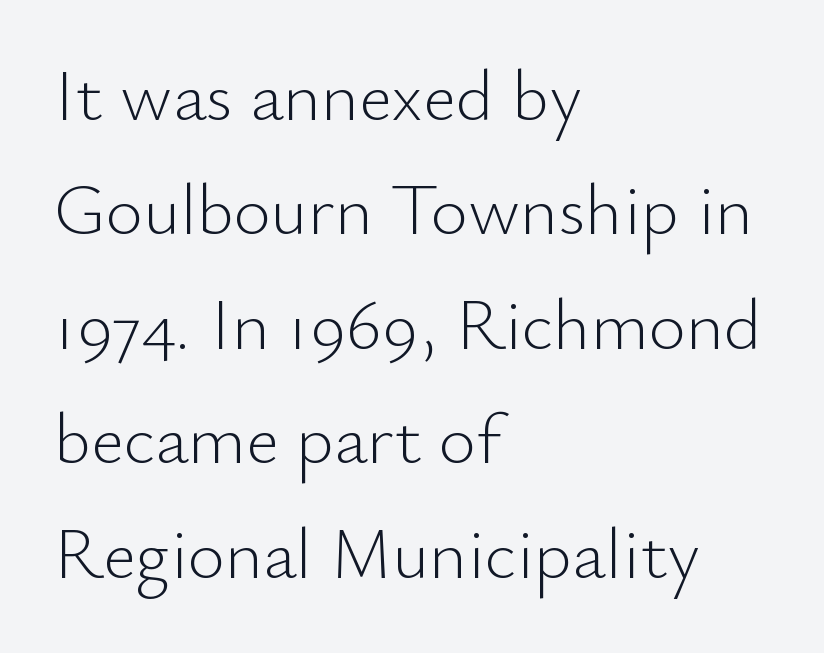
In terms of leading, this rendering sits right in the middle. A student would call this left alignment; a typographer would say flush left, rag right. Examine the stroke ends and you'll find no serifs. Unbolded letterforms with no extra heft. The space beneath each line is pristine and unruled. Note the varied advance widths — an 'i' is clearly narrower than an 'm'.
